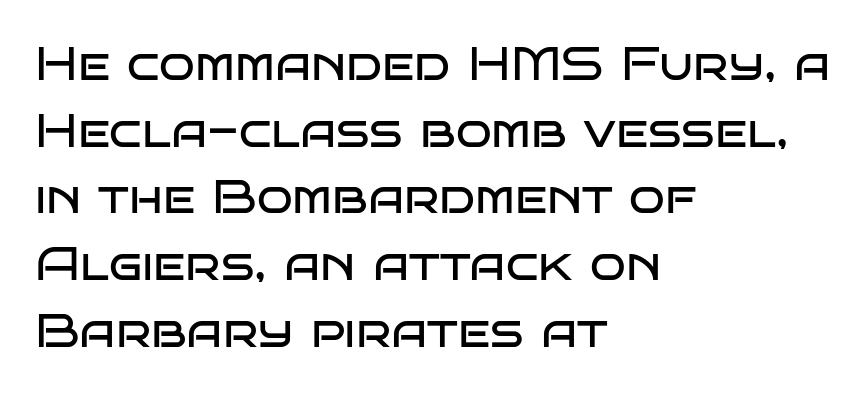
{"serif": "no", "italic": "no", "bold": "no", "weight": "regular", "width": "wide", "stroke_contrast": "low", "x_height": "large", "monospaced": "no", "underline": "no", "align": "left", "line_spacing": "normal", "line_spacing_ratio": 1.42, "letter_spacing": "normal", "letter_spacing_em": 0.0, "glyph_px": 47}
